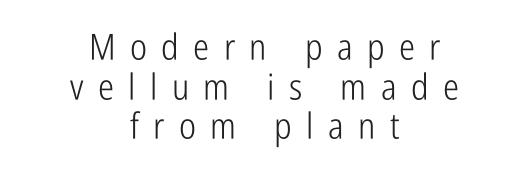
Think of a printed novel: that variable character pitch is what you see here. Nope, not italic — everything's standing straight. Check under the words: just untouched page. No feet cap the strokes, marking this as sans-serif type. Rows of type sit shoulder to shoulder in the vertical direction.
